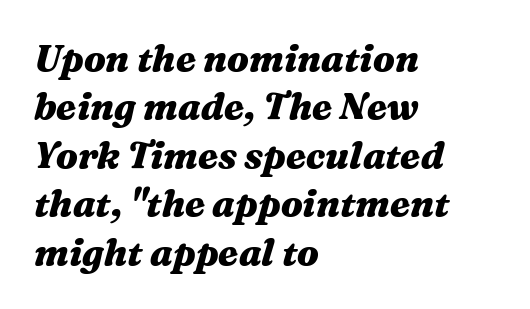
Q: Is the text bold? A: Yes.
Q: Is the text italic (slanted)? A: Yes, it leans right by about 16 degrees.
Q: Is the text underlined? A: No.
Q: How is the paragraph aligned? A: Left-aligned.
Q: Is the spacing between letters normal or unusually wide? A: Normal.
Q: Is the spacing between lines tight, normal or loose? A: Normal.
Q: Width (condensed, normal, or wide)? A: Wide.
Q: Stroke contrast? A: Medium.
Q: x-height? A: Medium.
Q: Monospaced? A: No.
